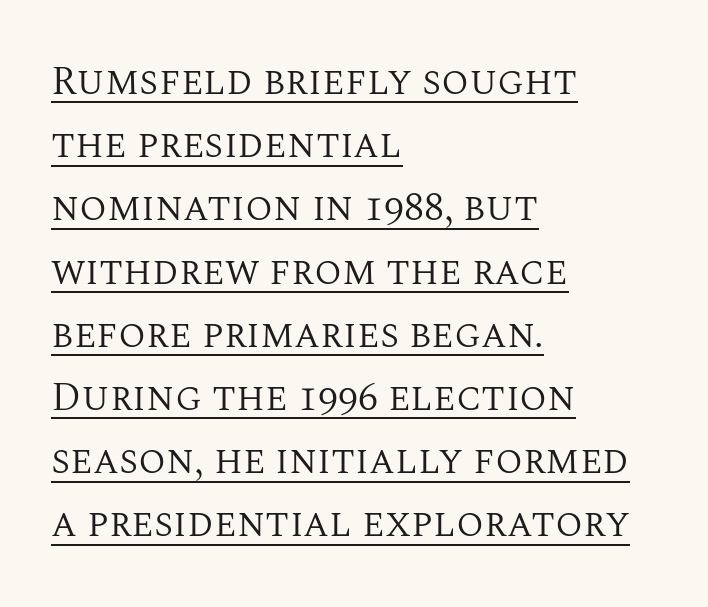
The vertical gap from one line to the next is medium. Unlike italic type, these characters show no tilt at all. Compared with a typical body face, this is equally light or lighter still. Alignment: flush left. Here the glyphs are tracked normally, forming tight word shapes. Looks like regular typesetting: each glyph gets only the width it needs.
